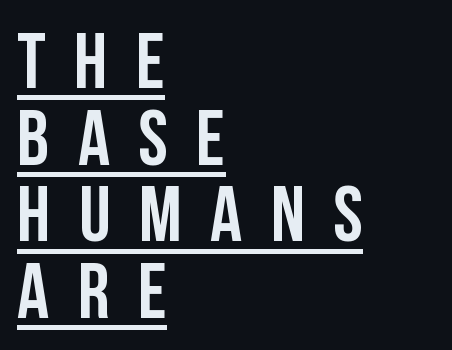
The image shows 79 px condensed sans-serif type, upright; set left-aligned, tight line spacing (0.97x), unusually wide letter spacing (+0.36 em), underlined; low stroke contrast and a large x-height.
